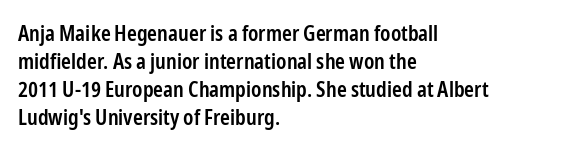
The image shows 21 px text type, upright; set left-aligned, normal line spacing (1.34x), normal letter spacing, not underlined.
